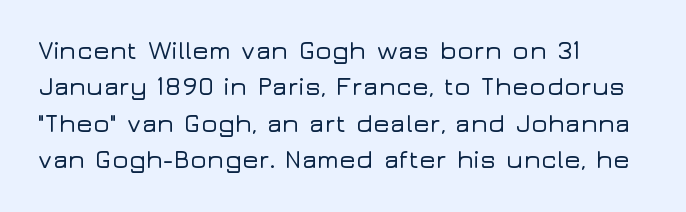
The image shows 25 px text type, upright; set left-aligned, normal line spacing (1.46x), normal letter spacing, not underlined.
